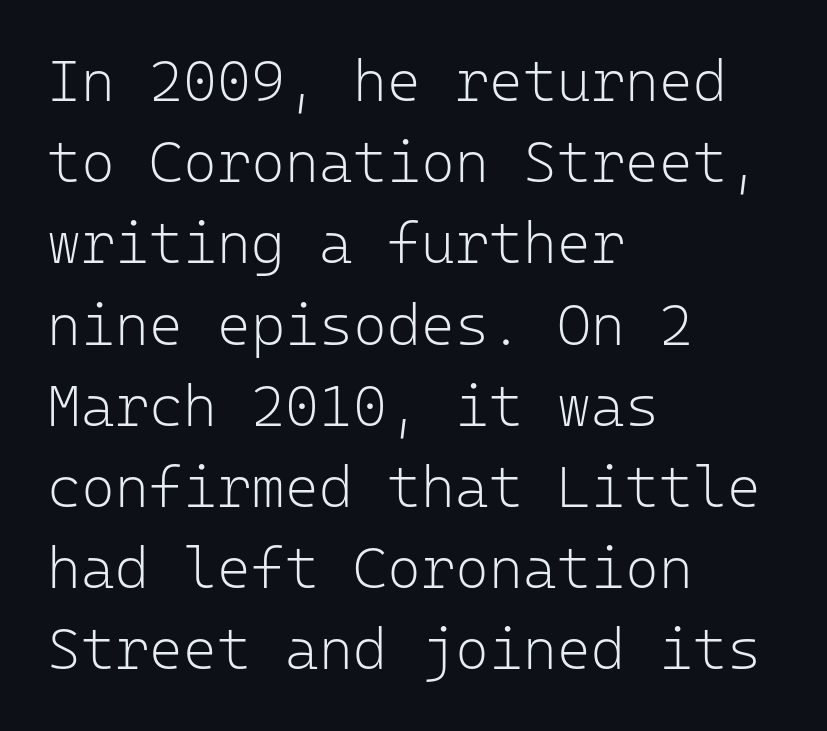
{"serif": "no", "italic": "no", "bold": "no", "weight": "light", "width": "normal", "stroke_contrast": "low", "x_height": "medium", "monospaced": "yes", "underline": "no", "align": "left", "line_spacing": "normal", "line_spacing_ratio": 1.4, "letter_spacing": "normal", "letter_spacing_em": 0.0, "glyph_px": 58}
